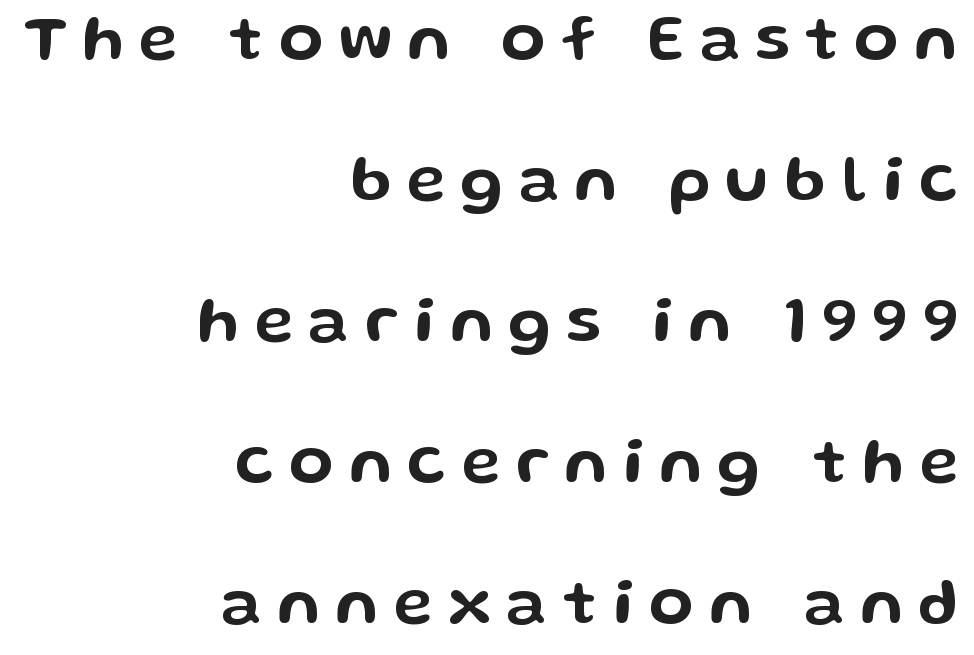
The image shows 65 px wide sans-serif type, upright; set right-aligned, loose line spacing (2.17x), unusually wide letter spacing (+0.24 em), not underlined; low stroke contrast and a medium x-height.
